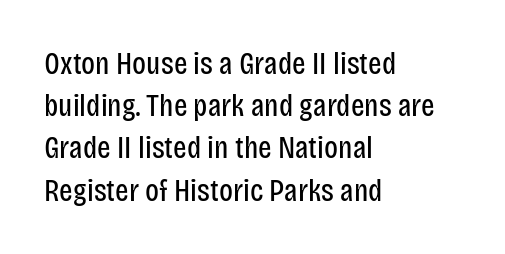
The image shows 32 px regular-weight, condensed sans-serif type, upright; set left-aligned, normal line spacing (1.32x), normal letter spacing, not underlined; low stroke contrast and a large x-height.
